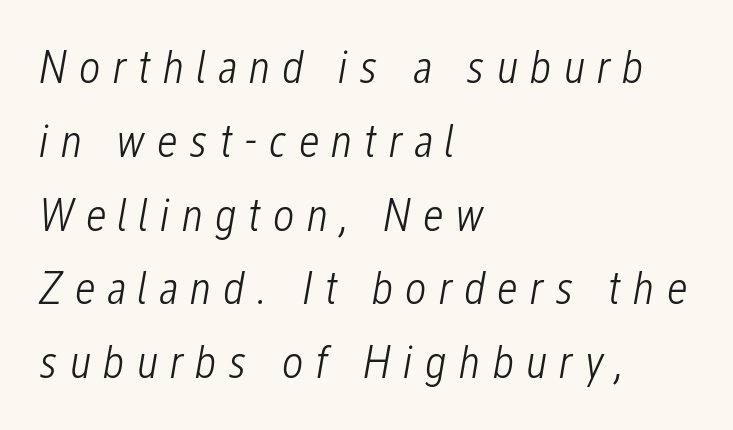
The face used here is proportionally spaced, like ordinary book or web type. Unbolded letterforms with no extra heft. This block has exactly the height ordinary leading produces. Letters rest on an invisible, unmarked baseline. Posture: slanted. In terms of letterspacing, this is a distinctly airy, spread setting.
